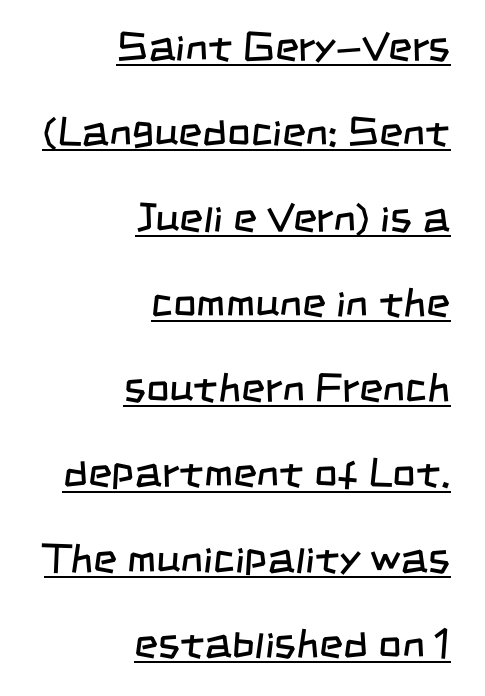
{"serif": "no", "bold": "no", "weight": "regular", "width": "condensed", "stroke_contrast": "low", "x_height": "large", "monospaced": "no", "underline": "yes", "align": "right", "line_spacing": "loose", "line_spacing_ratio": 2.08, "letter_spacing": "normal", "letter_spacing_em": 0.0, "glyph_px": 41}
